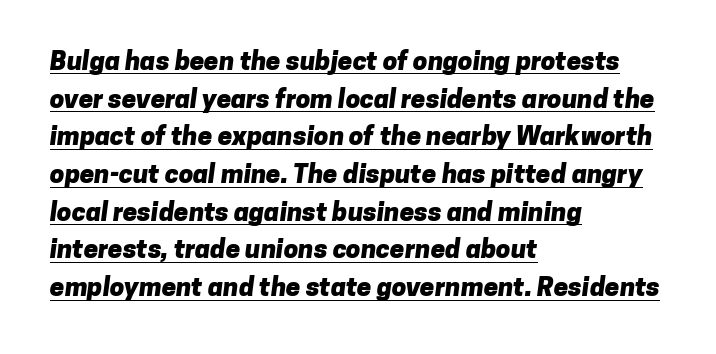
Q: Is the text bold? A: Yes.
Q: Is the text underlined? A: Yes.
Q: How is the paragraph aligned? A: Left-aligned.
Q: Is the spacing between letters normal or unusually wide? A: Normal.
Q: Is the spacing between lines tight, normal or loose? A: Normal.
